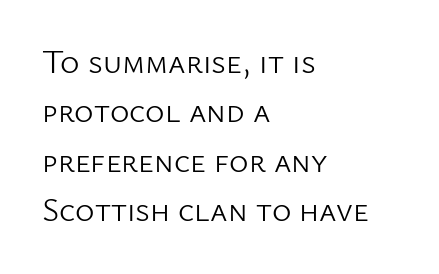
The image shows 33 px light sans-serif type, upright; set left-aligned, normal line spacing (1.5x), normal letter spacing, not underlined; low stroke contrast and a medium x-height.
